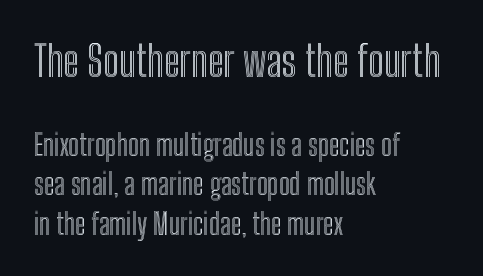
{"italic": "no", "width": "condensed", "x_height": "medium", "monospaced": "no", "underline": "no", "align": "left", "line_spacing": "normal", "line_spacing_ratio": 1.36, "letter_spacing": "normal", "letter_spacing_em": 0.0, "larger_block": "first", "size_ratio": 1.48, "glyph_px": 43}
